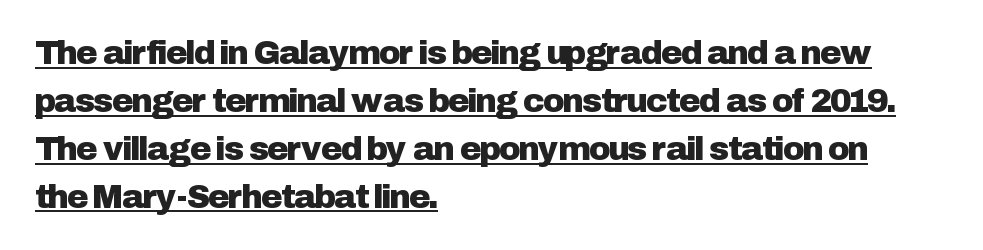
The paragraph shown leans on its left margin. These characters rest on top of a visible drawn line. Spacing between characters is what you'd get straight out of the box. Quick note: interline space is typical. The letters advance in unequal steps, a hallmark of proportional type. If you drew a line through each stem, it would be perfectly vertical.
